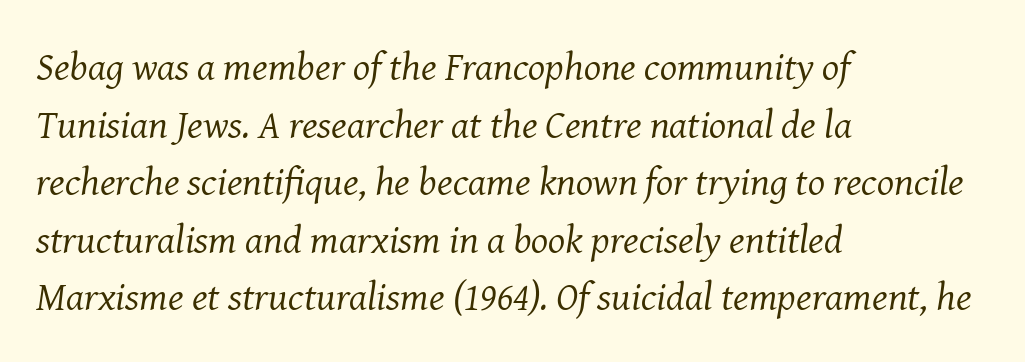
Q: Is the text bold? A: No.
Q: Is the text italic (slanted)? A: Yes, it leans right by about 8 degrees.
Q: Is the typeface a serif or a sans-serif typeface? A: Serif.
Q: Is the text underlined? A: No.
Q: How is the paragraph aligned? A: Left-aligned.
Q: Is the spacing between letters normal or unusually wide? A: Normal.
Q: Is the spacing between lines tight, normal or loose? A: Normal.
Q: Width (condensed, normal, or wide)? A: Normal.
Q: Stroke contrast? A: Medium.
Q: x-height? A: Medium.
Q: Monospaced? A: No.
